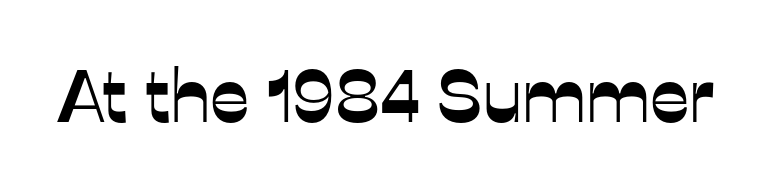
The image shows 75 px sans-serif type, upright; set normal letter spacing, not underlined; low stroke contrast and a medium x-height.
